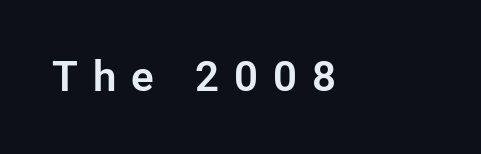
Here the glyphs are tracked loosely, breaking word shapes into spaced letters. Every character sits straight up, as roman type does. Each letter keeps its own natural width here, so spacing adapts to shape. This rendering employs a face without finishing strokes, i.e., a sans-serif. Lines of text with bare space underneath.
